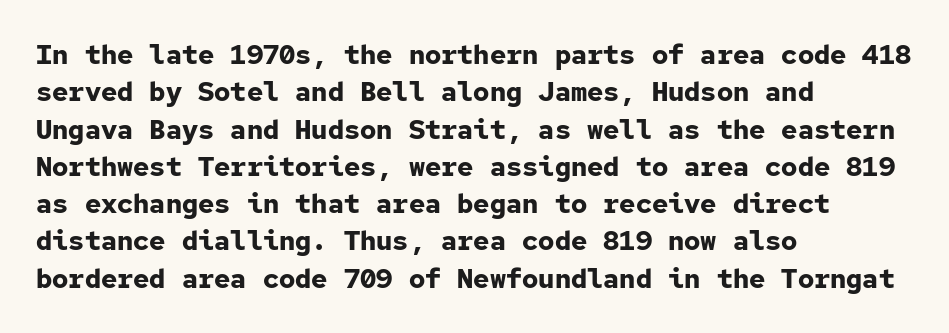
The image shows 27 px bold type, upright; set left-aligned, normal line spacing (1.38x), normal letter spacing, not underlined.
